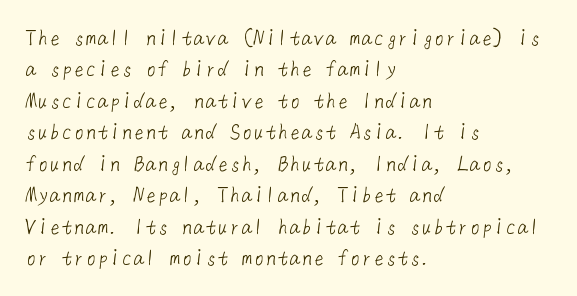
The space between consecutive lines is moderate. Letters have the restrained weight of plain body copy at most. Caption: multi-line text, flush left, ragged right. You could call the tracking neutral — neither tight nor loose. The space directly below the letters is spotless.
